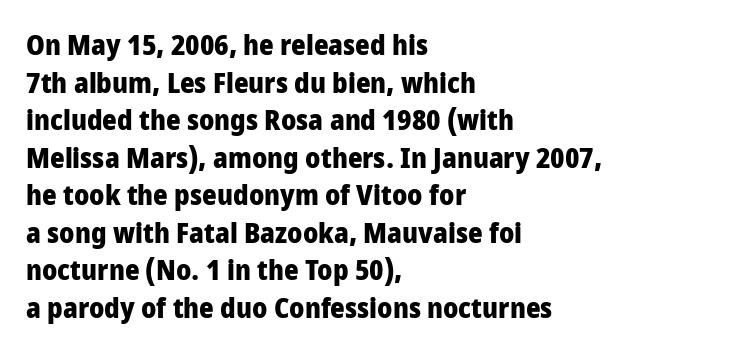
The image shows 28 px heavy, condensed sans-serif type, upright; set left-aligned, normal line spacing (1.34x), normal letter spacing, not underlined; low stroke contrast and a large x-height.
